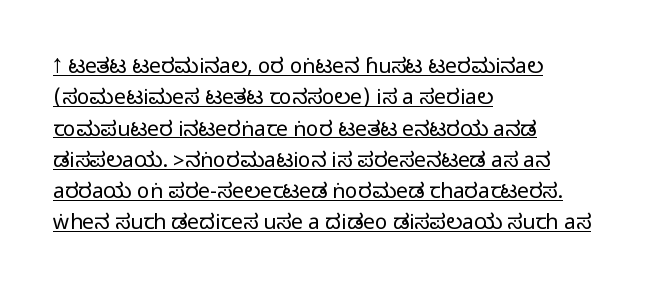
What stands out about the letter spacing? Nothing — it is the standard amount. The lines are quadded left. Horizontal bands of white between lines are of average thickness. Style check: upright.
